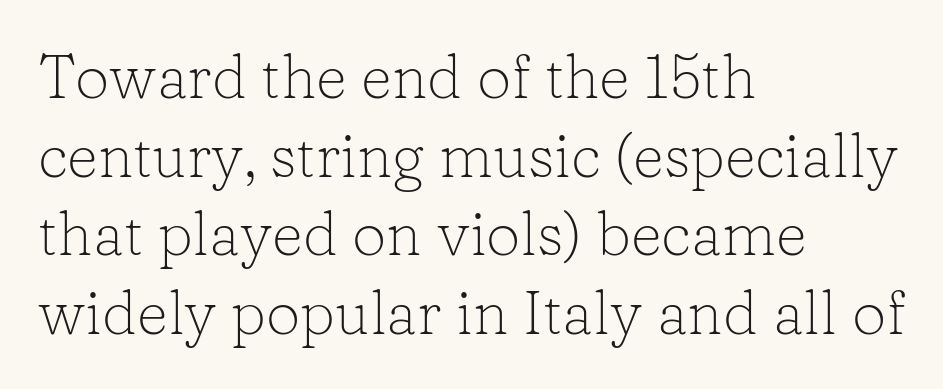
Type without underlining. The rendering uses natural spacing where letterforms have individual widths. Stroke mass is kept to a normal reading level or below. Posture: straight, roman, zero tilt.
